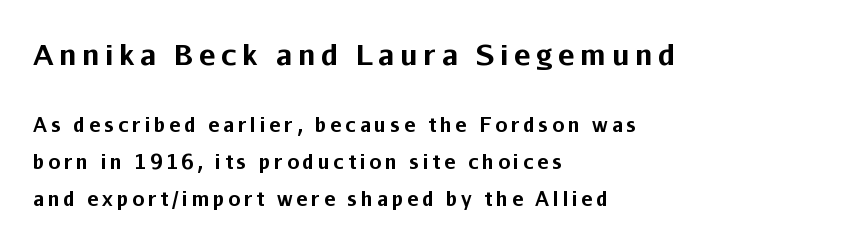
Q: Is the text bold? A: Yes.
Q: Is the text italic (slanted)? A: No, it is upright.
Q: Is the typeface a serif or a sans-serif typeface? A: Sans-serif.
Q: Is the text underlined? A: No.
Q: How is the paragraph aligned? A: Left-aligned.
Q: Is the spacing between letters normal or unusually wide? A: Unusually wide.
Q: Is the spacing between lines tight, normal or loose? A: Loose.
Q: Which block of text is set in a larger size, the first (top) or the second (bottom)? A: The first (top) one.
Q: Width (condensed, normal, or wide)? A: Normal.
Q: Stroke contrast? A: Low.
Q: x-height? A: Medium.
Q: Monospaced? A: No.
